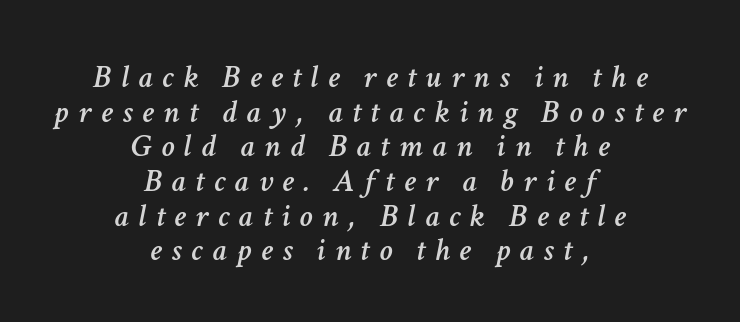
{"italic": "yes", "lean": "right", "slant_degrees": 11, "width": "normal", "stroke_contrast": "low", "x_height": "medium", "monospaced": "no", "underline": "no", "align": "center", "line_spacing": "tight", "line_spacing_ratio": 1.05, "letter_spacing": "wide", "letter_spacing_em": 0.29, "glyph_px": 33}
